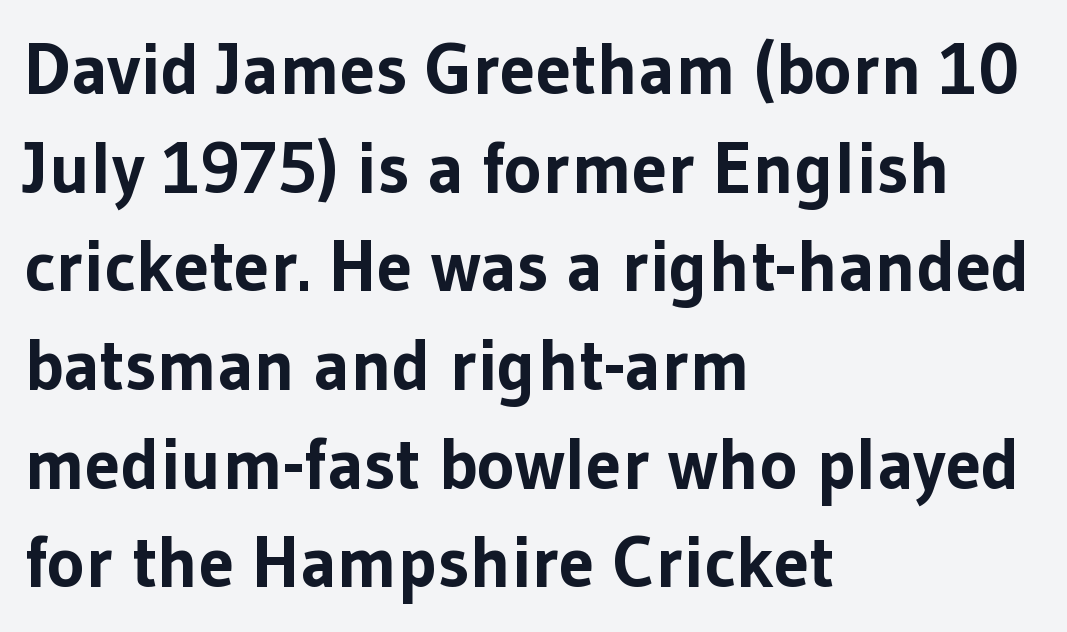
{"serif": "no", "italic": "no", "bold": "yes", "weight": "bold", "width": "normal", "stroke_contrast": "low", "x_height": "medium", "monospaced": "no", "underline": "no", "align": "left", "line_spacing": "normal", "line_spacing_ratio": 1.37, "letter_spacing": "normal", "letter_spacing_em": 0.0, "glyph_px": 72}
